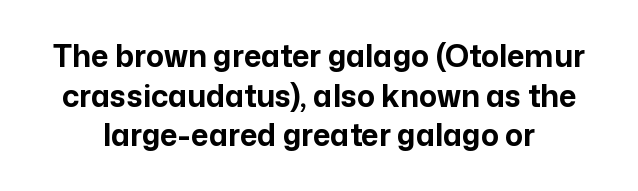
If you drew a line through each stem, it would be perfectly vertical. The rendering uses a moderate line-height, typical for paragraphs. These lines are rendered in a variable-pitch font. This is heavy type, rendered in bold. Only glyphs here, with clear space below each row. Note: no serifs on the glyphs.
